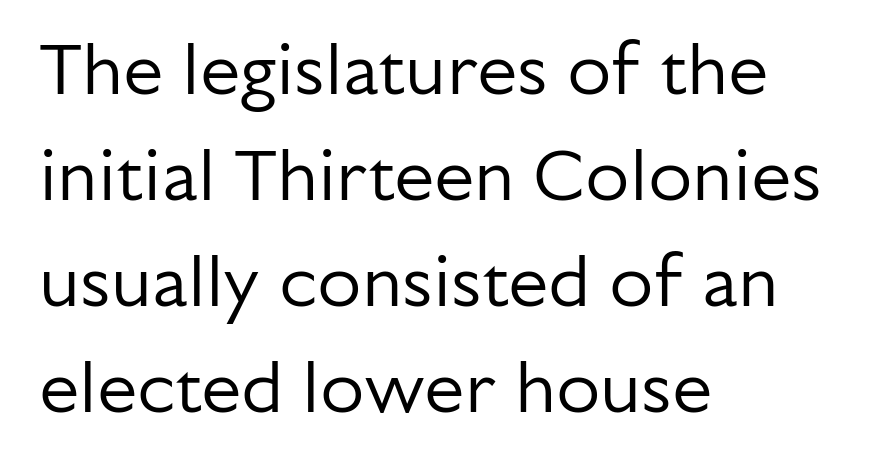
Q: Is the text bold? A: No.
Q: Is the text italic (slanted)? A: No, it is upright.
Q: Is the typeface a serif or a sans-serif typeface? A: Sans-serif.
Q: Is the text underlined? A: No.
Q: How is the paragraph aligned? A: Left-aligned.
Q: Is the spacing between letters normal or unusually wide? A: Normal.
Q: Is the spacing between lines tight, normal or loose? A: Normal.
Q: Width (condensed, normal, or wide)? A: Normal.
Q: Stroke contrast? A: Low.
Q: x-height? A: Medium.
Q: Monospaced? A: No.
